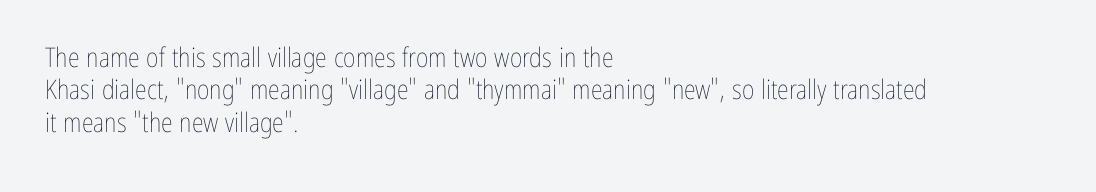
The image shows 27 px text type, upright; set left-aligned, line spacing 1.2x, normal letter spacing, not underlined.
